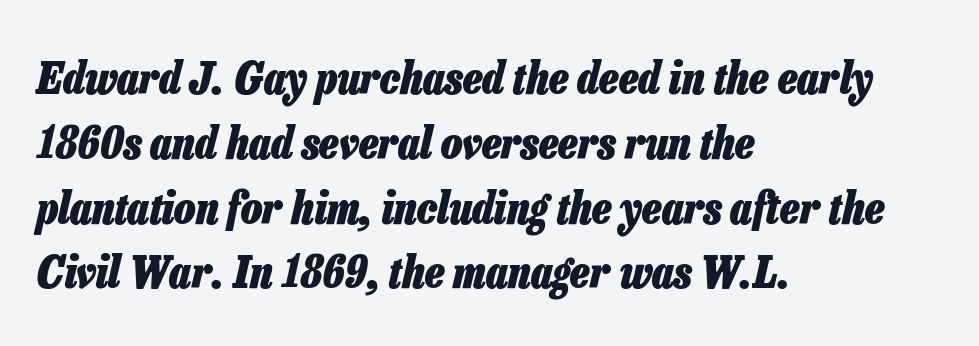
The image shows 45 px heavy, condensed type, italic (leaning right); set left-aligned, normal line spacing (1.44x), normal letter spacing, not underlined; low stroke contrast and a medium x-height.
